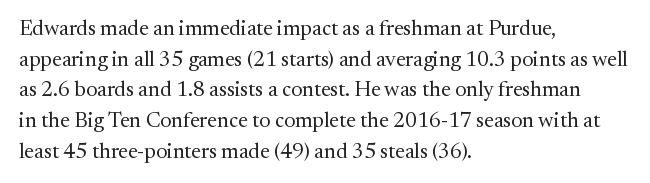
The image shows 21 px text type, upright; set left-aligned, normal line spacing (1.46x), normal letter spacing, not underlined.
